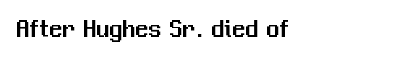
Q: Is the text italic (slanted)? A: No, it is upright.
Q: Is the text underlined? A: No.
Q: How is the paragraph aligned? A: Left-aligned.
Q: Is the spacing between letters normal or unusually wide? A: Normal.
